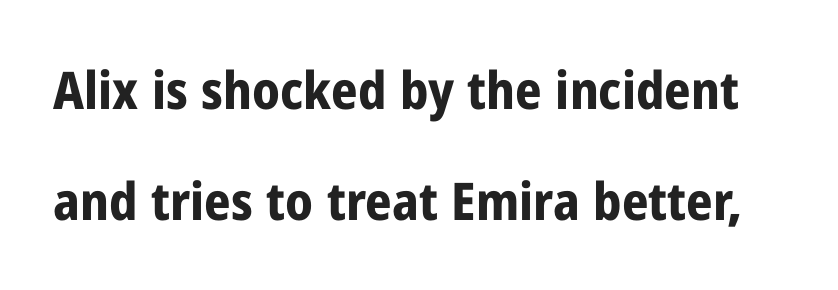
{"serif": "no", "italic": "no", "bold": "yes", "weight": "bold", "width": "condensed", "stroke_contrast": "low", "x_height": "medium", "monospaced": "no", "underline": "no", "line_spacing": "loose", "line_spacing_ratio": 2.14, "letter_spacing": "normal", "letter_spacing_em": 0.0, "glyph_px": 52}
